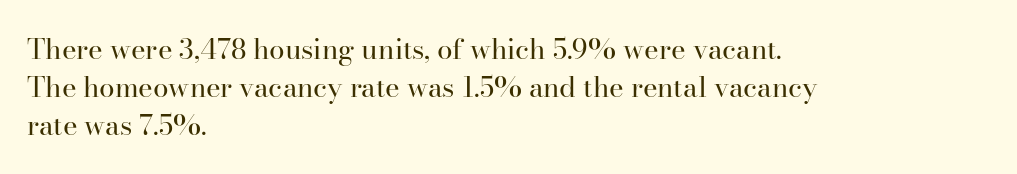
Stems and bowls with no extra thickness — not bold. No word sits above an underline. Casual observation: everything's shoved over to the left. These lines are composed in type with serifs. The leading is moderate, giving the passage an even texture.
